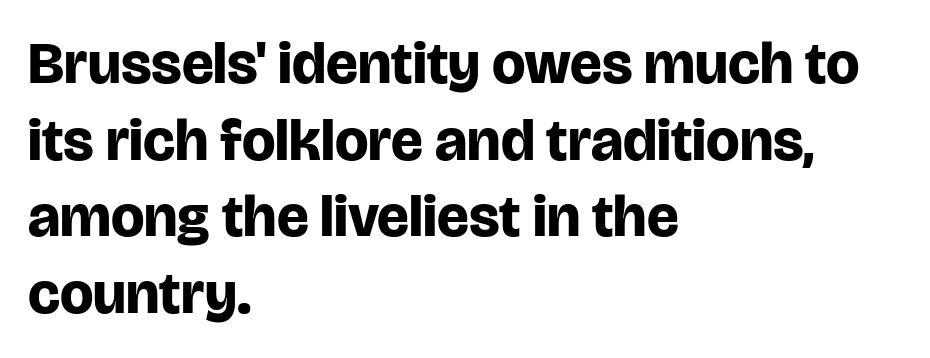
Q: Is the text bold? A: Yes.
Q: Is the text italic (slanted)? A: No, it is upright.
Q: Is the typeface a serif or a sans-serif typeface? A: Sans-serif.
Q: Is the text underlined? A: No.
Q: How is the paragraph aligned? A: Left-aligned.
Q: Is the spacing between letters normal or unusually wide? A: Normal.
Q: Is the spacing between lines tight, normal or loose? A: Normal.
Q: Width (condensed, normal, or wide)? A: Normal.
Q: Stroke contrast? A: Low.
Q: x-height? A: Large.
Q: Monospaced? A: No.
